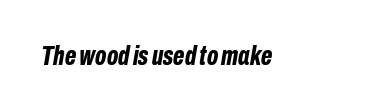
Q: Is the text bold? A: Yes.
Q: Is the text italic (slanted)? A: Yes, it leans right by about 10 degrees.
Q: Is the text underlined? A: No.
Q: Is the spacing between letters normal or unusually wide? A: Normal.
